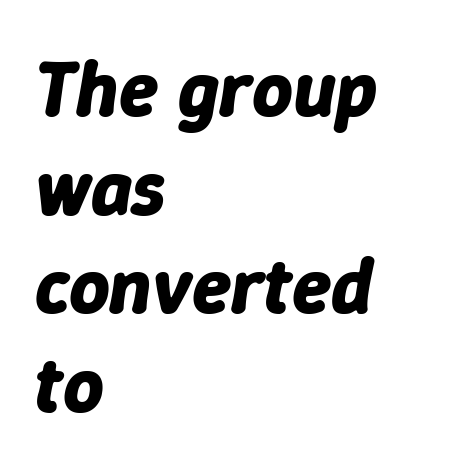
{"italic": "yes", "lean": "right", "slant_degrees": 9, "bold": "yes", "weight": "bold", "width": "normal", "stroke_contrast": "low", "x_height": "medium", "monospaced": "no", "underline": "no", "align": "left", "line_spacing": "normal", "line_spacing_ratio": 1.25, "letter_spacing": "normal", "letter_spacing_em": 0.0, "glyph_px": 79}
